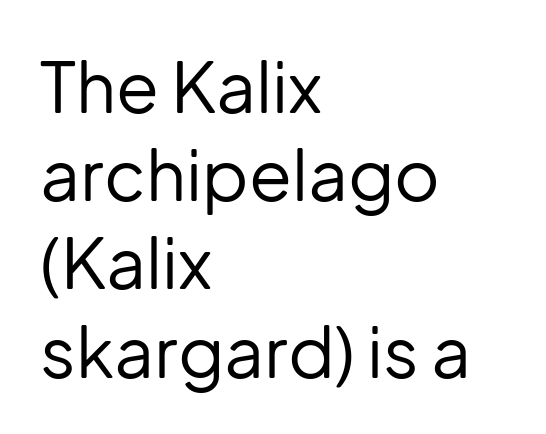
Q: Is the text bold? A: No.
Q: Is the text italic (slanted)? A: No, it is upright.
Q: Is the typeface a serif or a sans-serif typeface? A: Sans-serif.
Q: Is the text underlined? A: No.
Q: How is the paragraph aligned? A: Left-aligned.
Q: Is the spacing between letters normal or unusually wide? A: Normal.
Q: Is the spacing between lines tight, normal or loose? A: Normal.
Q: Width (condensed, normal, or wide)? A: Normal.
Q: Stroke contrast? A: Low.
Q: x-height? A: Medium.
Q: Monospaced? A: No.
